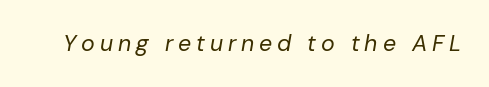
{"italic": "yes", "lean": "right", "slant_degrees": 10, "bold": "no", "underline": "no", "letter_spacing": "wide", "letter_spacing_em": 0.21, "glyph_px": 23}
